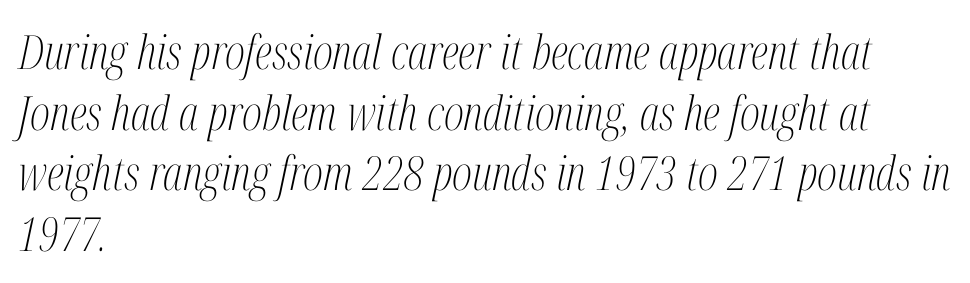
{"serif": "yes", "italic": "yes", "lean": "right", "slant_degrees": 12, "bold": "no", "weight": "light", "width": "condensed", "stroke_contrast": "medium", "x_height": "medium", "monospaced": "no", "underline": "no", "align": "left", "line_spacing": "normal", "line_spacing_ratio": 1.29, "letter_spacing": "normal", "letter_spacing_em": 0.0, "glyph_px": 47}
